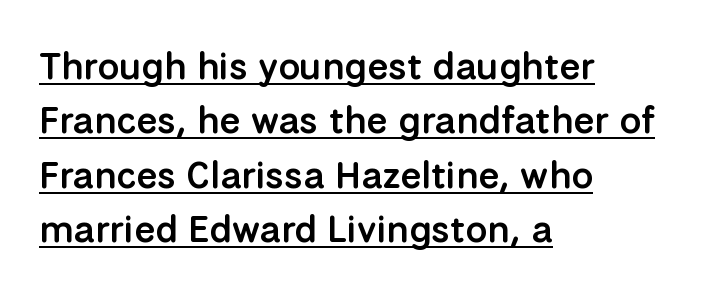
No extra tracking has been applied to these lines. Students, observe the line beneath the letters — that is underlining. Evenly set lines give the paragraph a standard silhouette. The characters look somewhat weighty, a semibold short of true bold. The text was rendered using a sans face with plain stroke endings.
